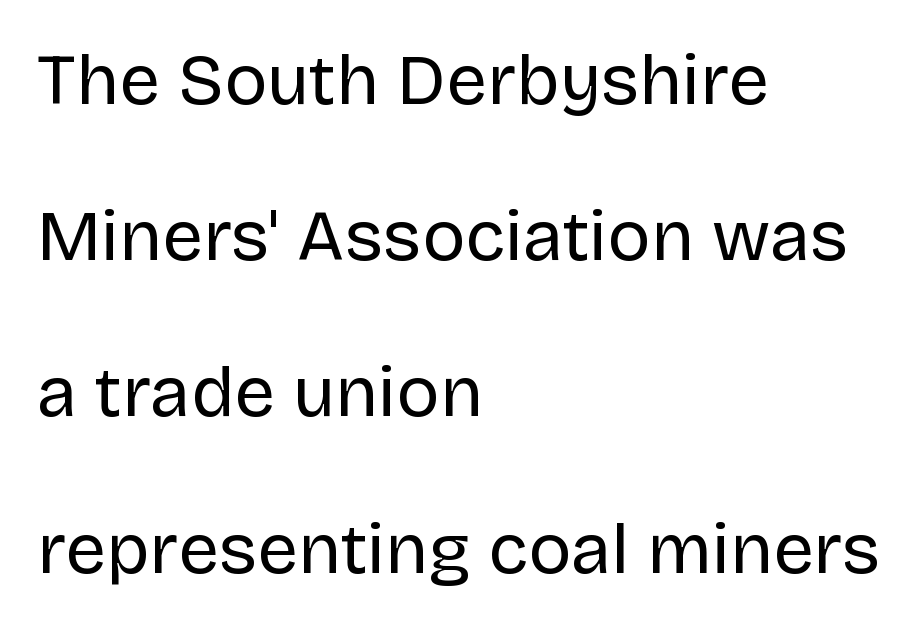
{"serif": "no", "italic": "no", "bold": "no", "weight": "regular", "width": "normal", "stroke_contrast": "low", "x_height": "large", "monospaced": "no", "underline": "no", "align": "left", "line_spacing": "loose", "line_spacing_ratio": 2.17, "letter_spacing": "normal", "letter_spacing_em": 0.0, "glyph_px": 72}
